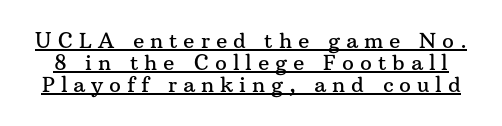
The tracking jumps out immediately: characters are airy and widely separated. A baseline rule has been typeset under these characters. Vertical strokes here are truly vertical. The line-height multiplier appears low, near solid setting.
